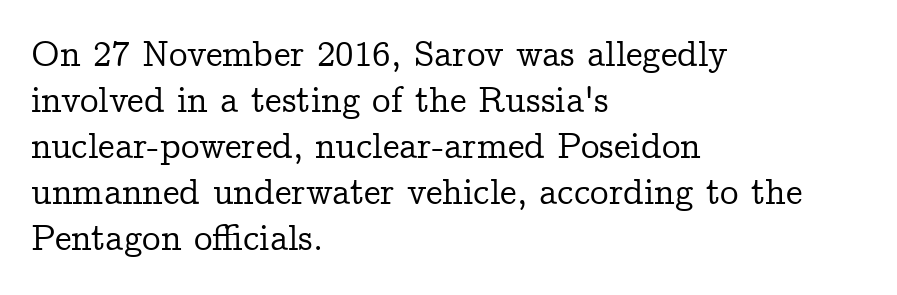
{"serif": "yes", "italic": "no", "width": "normal", "stroke_contrast": "low", "x_height": "medium", "monospaced": "no", "underline": "no", "align": "left", "line_spacing_ratio": 1.24, "letter_spacing": "normal", "letter_spacing_em": 0.0, "glyph_px": 37}
